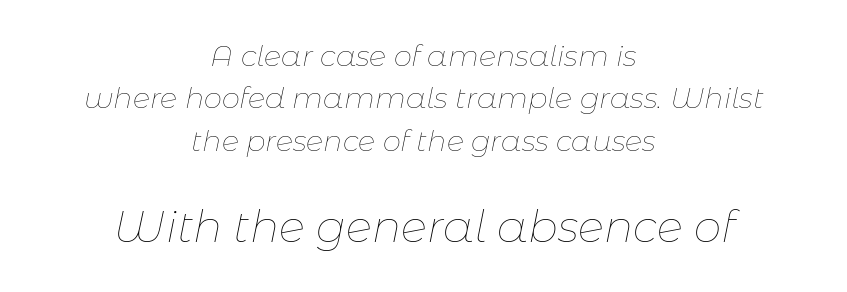
Q: Is the text bold? A: No.
Q: Is the text italic (slanted)? A: Yes, it leans right by about 11 degrees.
Q: Is the text underlined? A: No.
Q: How is the paragraph aligned? A: Centered.
Q: Is the spacing between letters normal or unusually wide? A: Normal.
Q: Is the spacing between lines tight, normal or loose? A: Normal.
Q: Which block of text is set in a larger size, the first (top) or the second (bottom)? A: The second (bottom) one.
Q: Width (condensed, normal, or wide)? A: Normal.
Q: Stroke contrast? A: Low.
Q: x-height? A: Medium.
Q: Monospaced? A: No.
